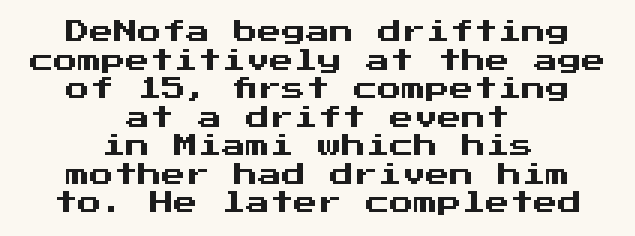
Q: Is the text italic (slanted)? A: No, it is upright.
Q: Is the text underlined? A: No.
Q: How is the paragraph aligned? A: Centered.
Q: Is the spacing between letters normal or unusually wide? A: Normal.
